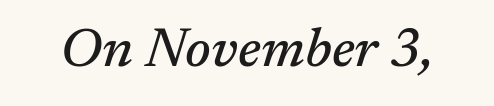
The image shows 55 px serif type, italic (leaning right); set normal letter spacing, not underlined; medium stroke contrast and a medium x-height.
